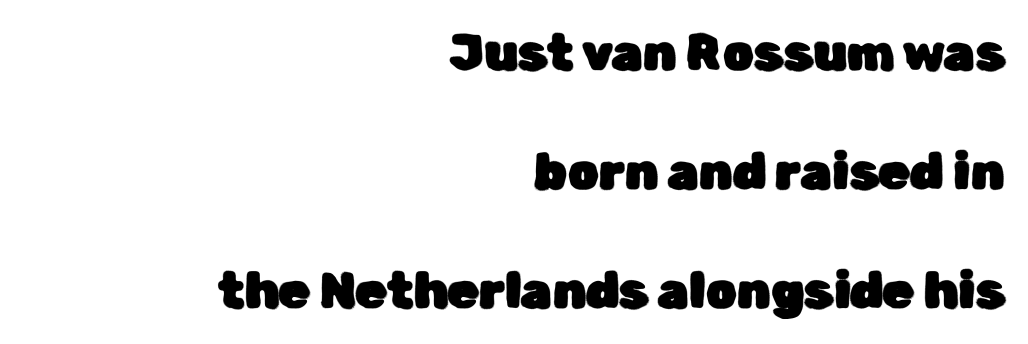
Horizontally, the lines are justified to the trailing edge only. Looks like regular typesetting: each glyph gets only the width it needs. Rows of type keep a wide berth in the vertical direction. Check under the words: just untouched page. Does the type have serifs? No, each stem ends abruptly.
